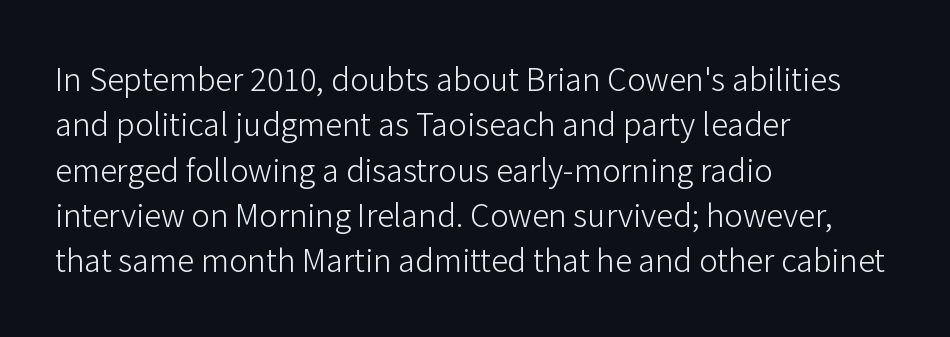
Q: Is the text bold? A: No.
Q: Is the text italic (slanted)? A: No, it is upright.
Q: Is the typeface a serif or a sans-serif typeface? A: Sans-serif.
Q: Is the text underlined? A: No.
Q: How is the paragraph aligned? A: Left-aligned.
Q: Is the spacing between letters normal or unusually wide? A: Normal.
Q: Is the spacing between lines tight, normal or loose? A: Normal.
Q: Width (condensed, normal, or wide)? A: Normal.
Q: Stroke contrast? A: Low.
Q: x-height? A: Medium.
Q: Monospaced? A: No.
